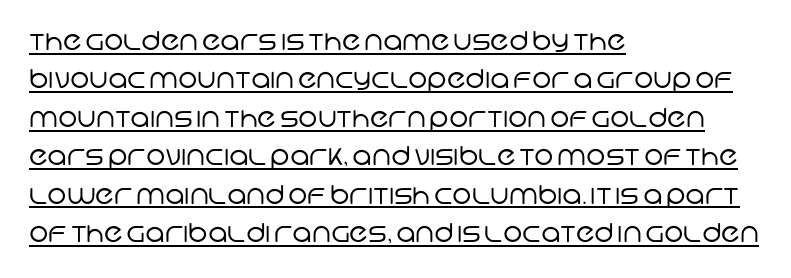
{"bold": "no", "underline": "yes", "align": "left", "line_spacing": "normal", "line_spacing_ratio": 1.48, "letter_spacing": "normal", "letter_spacing_em": 0.0, "glyph_px": 26}
